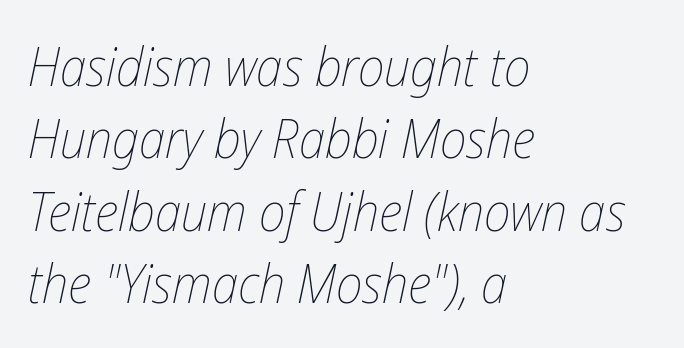
What stands out about the letter spacing? Nothing — it is the standard amount. Leftover space on each line is placed entirely after the last word. The rendering uses a moderate line-height, typical for paragraphs. Yep, that's italic — everything's leaning.
